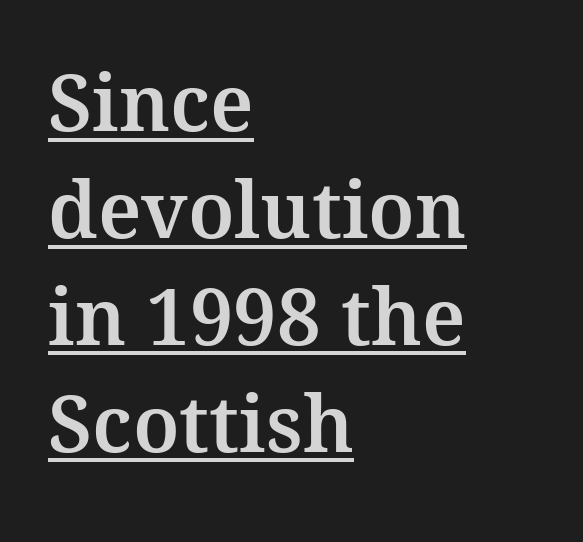
The letters stand upright; this is a roman face. The rendering uses natural spacing where letterforms have individual widths. Somebody hit Ctrl+U on this one — the words are underlined. The vertical gap from one line to the next is medium. Short note: letters normally spaced. Horizontally, the lines are justified to the leading edge only.
